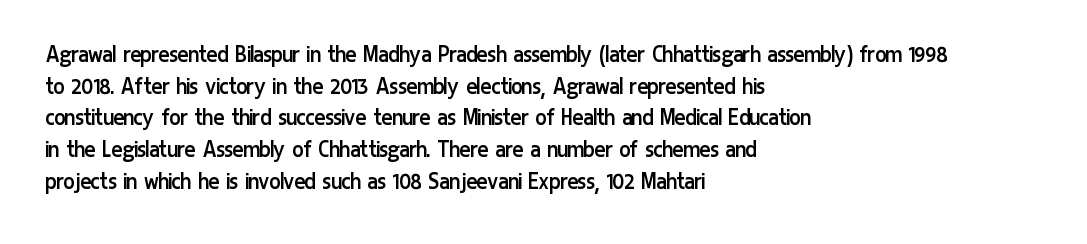
{"italic": "no", "bold": "no", "underline": "no", "align": "left", "line_spacing_ratio": 1.22, "letter_spacing": "normal", "letter_spacing_em": 0.0, "glyph_px": 26}
